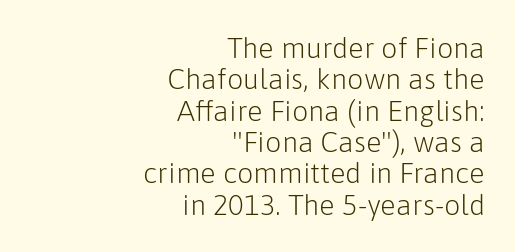
The image shows 29 px light sans-serif type, upright; set right-aligned, tight line spacing (1.08x), normal letter spacing, not underlined; low stroke contrast and a medium x-height.
